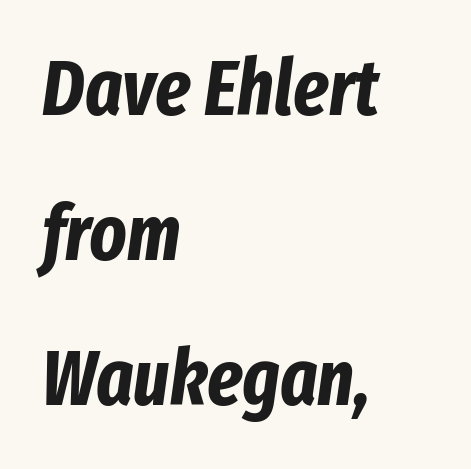
The image shows 78 px bold, condensed type, italic (leaning right); set left-aligned, line spacing 1.86x, normal letter spacing, not underlined; low stroke contrast and a medium x-height.
